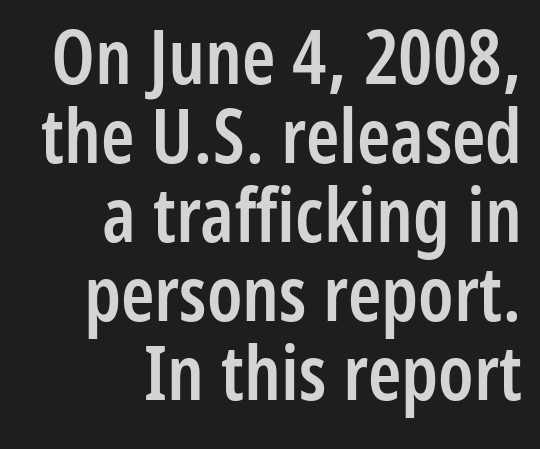
{"serif": "no", "italic": "no", "bold": "semi", "weight": "semibold", "width": "condensed", "stroke_contrast": "low", "x_height": "medium", "monospaced": "no", "underline": "no", "align": "right", "line_spacing": "tight", "line_spacing_ratio": 1.04, "letter_spacing": "normal", "letter_spacing_em": 0.0, "glyph_px": 76}
